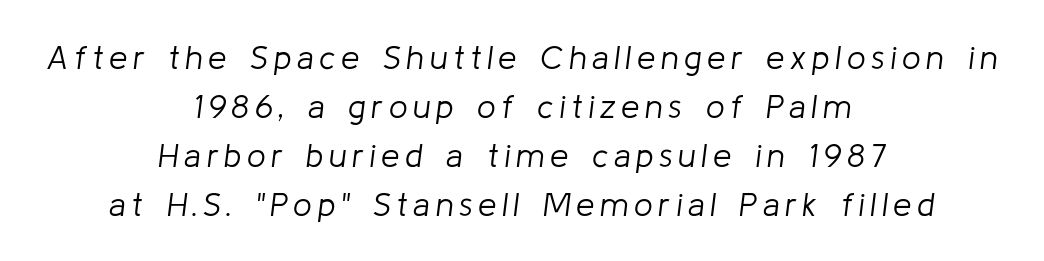
The image shows 33 px light type, italic (leaning right); set centered, normal line spacing (1.48x), not underlined; low stroke contrast and a medium x-height.
